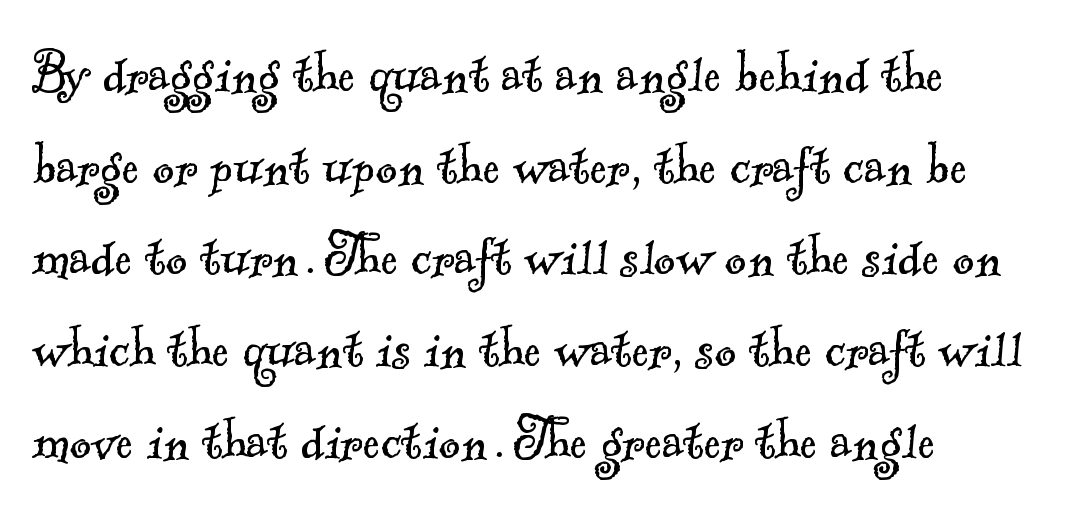
The image shows 66 px light serif type; set left-aligned, normal line spacing (1.39x), normal letter spacing, not underlined; a small x-height.
